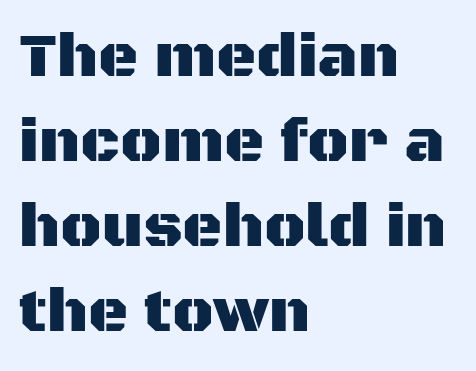
The designer left line spacing at the default. No word sits above an underline. The specimen reads as upright at a glance. Each letter's strokes conclude bluntly, with no projecting serifs.
